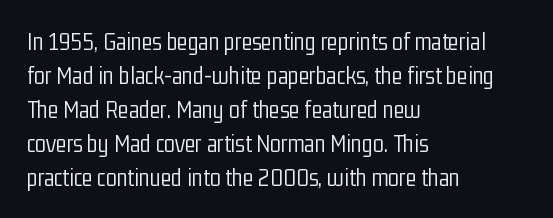
The image shows 25 px text type, upright; set left-aligned, normal line spacing (1.36x), normal letter spacing, not underlined.
